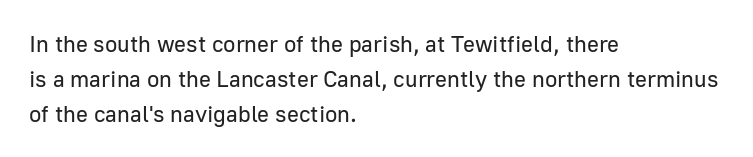
Weight: not bold — regular or lighter. The typesetter chose a ragged-right arrangement here. Each new line begins a customary step beneath the previous one. You could call the tracking neutral — neither tight nor loose. Only glyphs here, with clear space below each row. You can tell it's not italic because the verticals are truly vertical.
